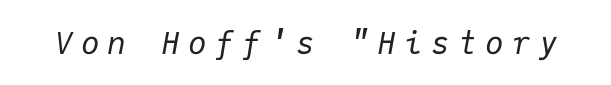
{"italic": "yes", "lean": "right", "slant_degrees": 9, "bold": "no", "weight": "regular", "width": "normal", "stroke_contrast": "low", "x_height": "medium", "monospaced": "yes", "underline": "no", "letter_spacing": "wide", "letter_spacing_em": 0.27, "glyph_px": 31}
